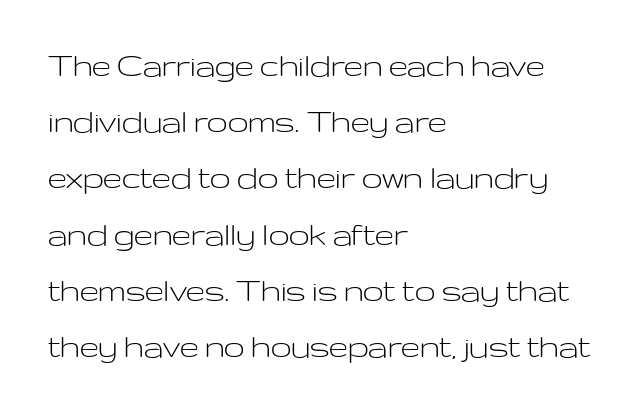
What's the leading like? Ordinary, nothing unusual. The letters advance in unequal steps, a hallmark of proportional type. Letterform terminals end flat and unadorned throughout the passage. Heft: none added — not bold. No word sits above an underline.
